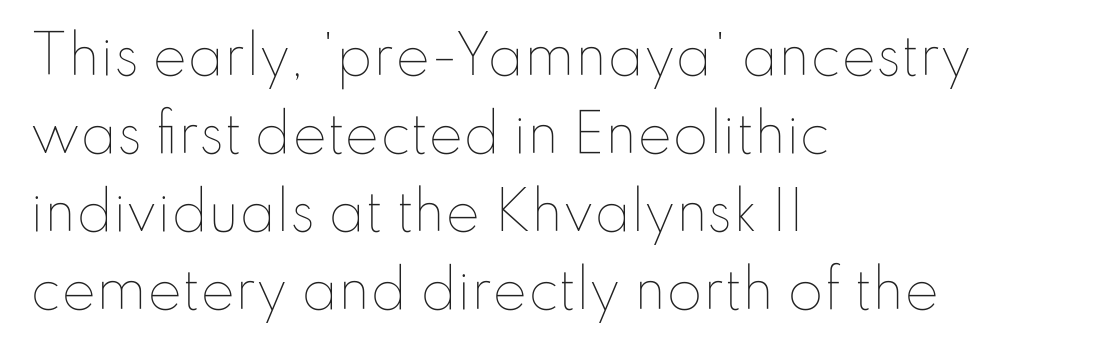
The image shows 52 px thin type, upright; set left-aligned, normal line spacing (1.5x), normal letter spacing, not underlined; low stroke contrast and a small x-height.
